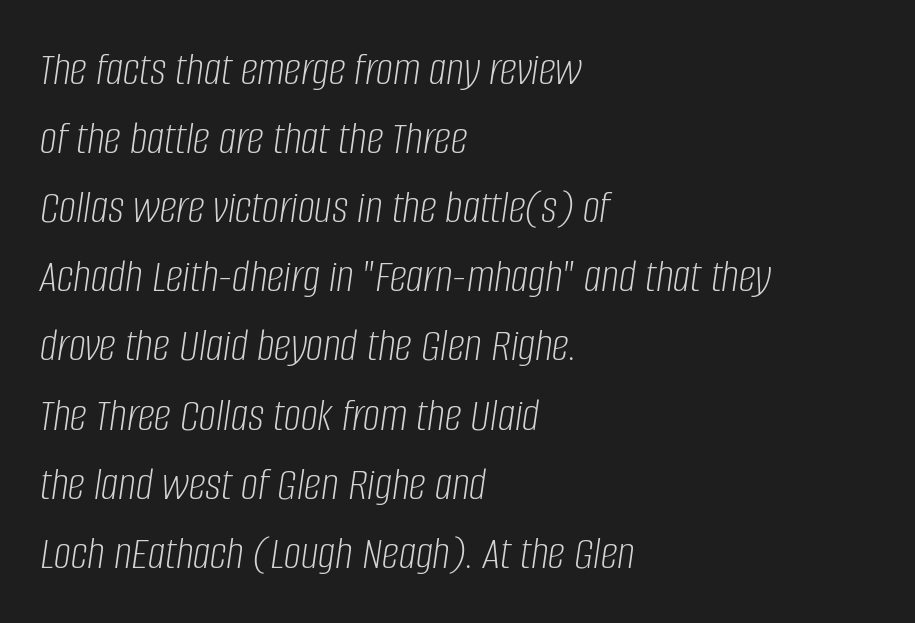
{"italic": "yes", "lean": "right", "slant_degrees": 8, "bold": "no", "weight": "light", "width": "condensed", "stroke_contrast": "low", "x_height": "large", "monospaced": "no", "underline": "no", "align": "left", "line_spacing": "normal", "line_spacing_ratio": 1.44, "letter_spacing": "normal", "letter_spacing_em": 0.0, "glyph_px": 48}
